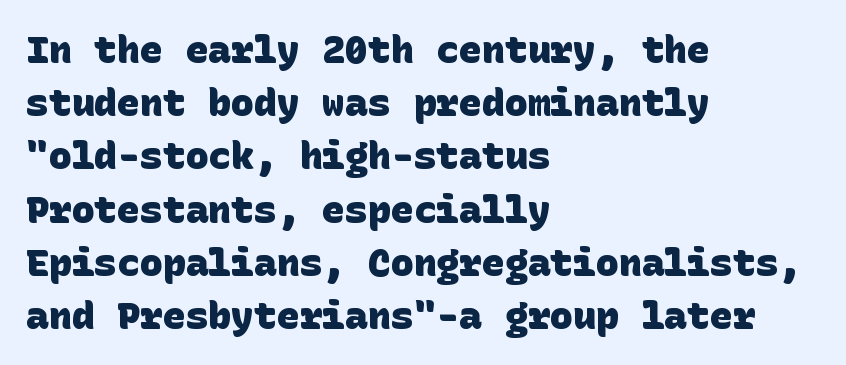
{"serif": "no", "bold": "yes", "weight": "heavy", "width": "normal", "stroke_contrast": "low", "x_height": "large", "underline": "no", "align": "left", "line_spacing": "normal", "line_spacing_ratio": 1.4, "letter_spacing": "normal", "letter_spacing_em": 0.0, "glyph_px": 38}
